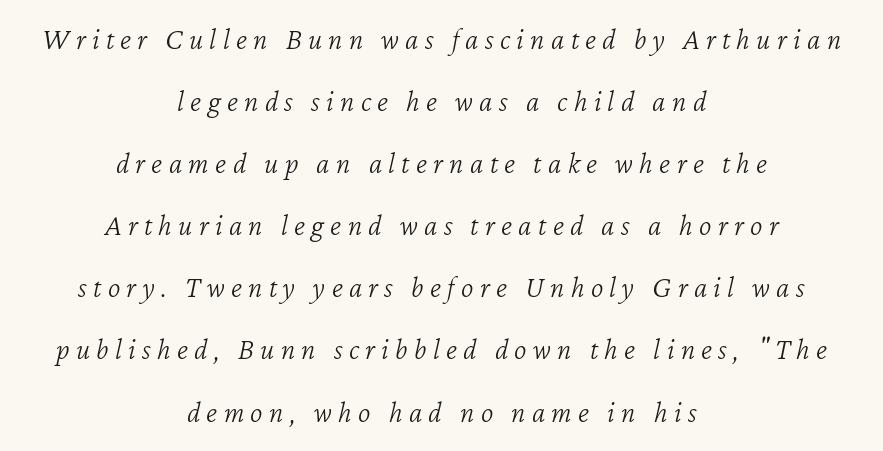
Words appear elongated and porous because spacing is wide. Has an underline been added? It has not. The text carries the slant typical of an italic or oblique font. Horizontally, the lines are justified to the midpoint only. These lines are rendered in a variable-pitch font.
